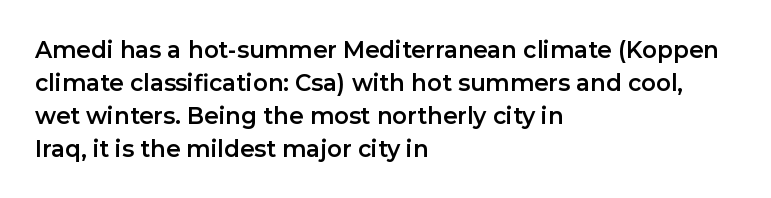
The image shows 23 px text type, upright; set left-aligned, normal line spacing (1.43x), normal letter spacing, not underlined.
